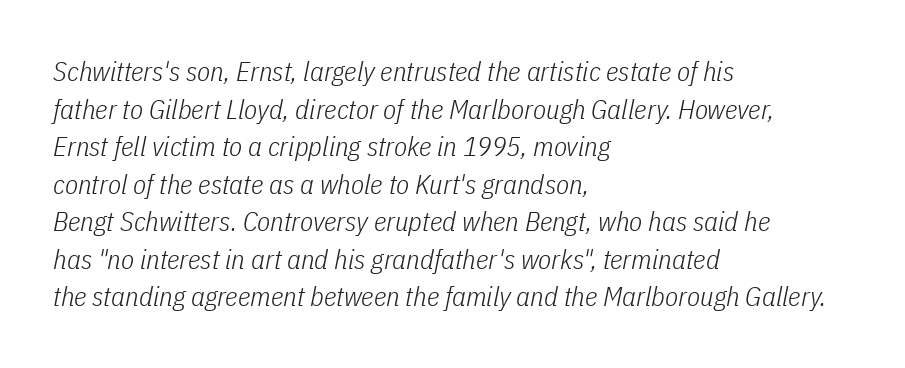
Q: Is the text bold? A: No.
Q: Is the text italic (slanted)? A: Yes, it leans right by about 11 degrees.
Q: Is the text underlined? A: No.
Q: How is the paragraph aligned? A: Left-aligned.
Q: Is the spacing between letters normal or unusually wide? A: Normal.
Q: Is the spacing between lines tight, normal or loose? A: Normal.
